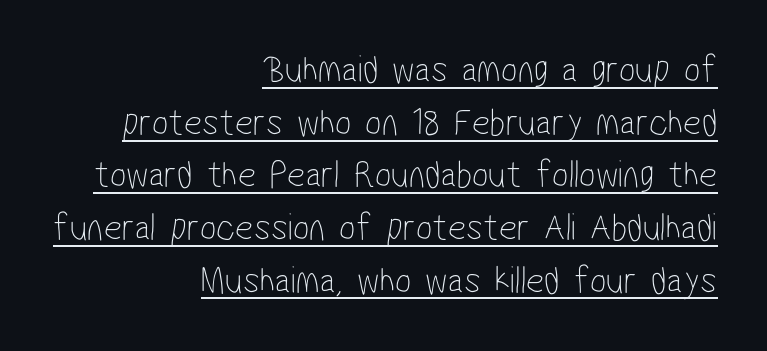
Q: Is the text bold? A: No.
Q: Is the typeface a serif or a sans-serif typeface? A: Sans-serif.
Q: Is the text underlined? A: Yes.
Q: How is the paragraph aligned? A: Right-aligned.
Q: Is the spacing between letters normal or unusually wide? A: Normal.
Q: Is the spacing between lines tight, normal or loose? A: Normal.
Q: Width (condensed, normal, or wide)? A: Condensed.
Q: Stroke contrast? A: Low.
Q: x-height? A: Medium.
Q: Monospaced? A: No.
